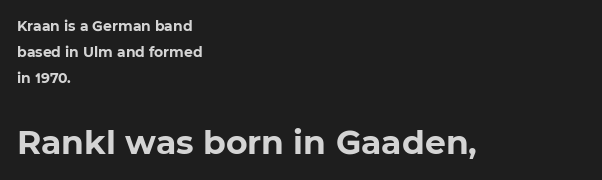
The image shows 33 px bold sans-serif type; set left-aligned, line spacing 1.87x, normal letter spacing, not underlined; the second (bottom) block is 2.36x larger; low stroke contrast and a medium x-height.
